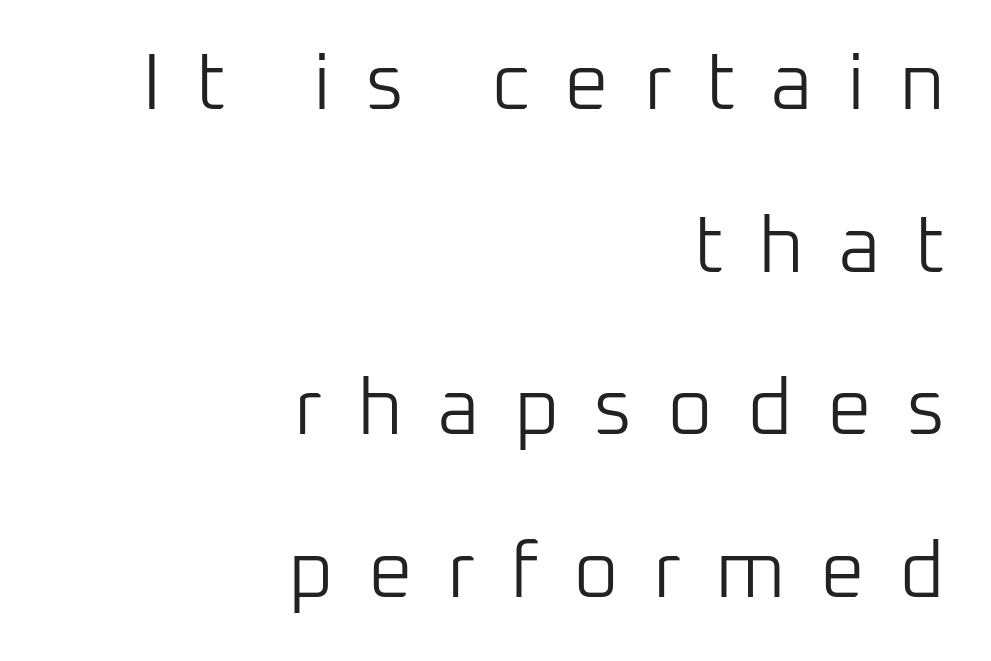
The image shows 79 px light sans-serif type, upright; set right-aligned, loose line spacing (2.06x), unusually wide letter spacing (+0.43 em), not underlined; low stroke contrast and a medium x-height.
